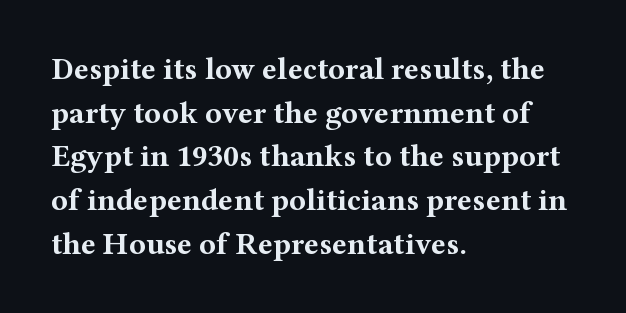
Horizontal alignment here is leftward, the default for most running prose. The zone under the glyphs is completely vacant. The designer went with a serif here, giving each stem small feet. Vertical strokes here are truly vertical. As a designer I'd log this as weight 700, bold. The horizontal fit of the characters is conventional and even.
